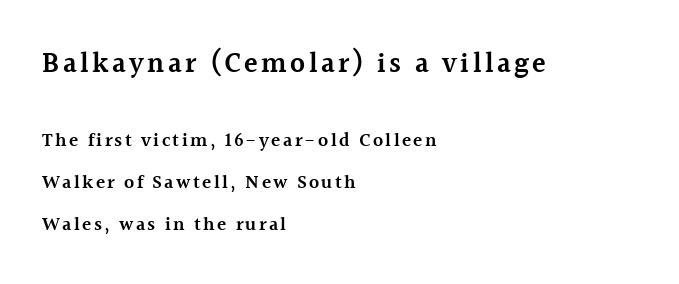
Stroke terminals: seriffed. Of the two passages, the one on top uses the larger point size. A somewhat darkened texture: the type is semibold rather than bold. It's the straight-up-and-down kind of type.
